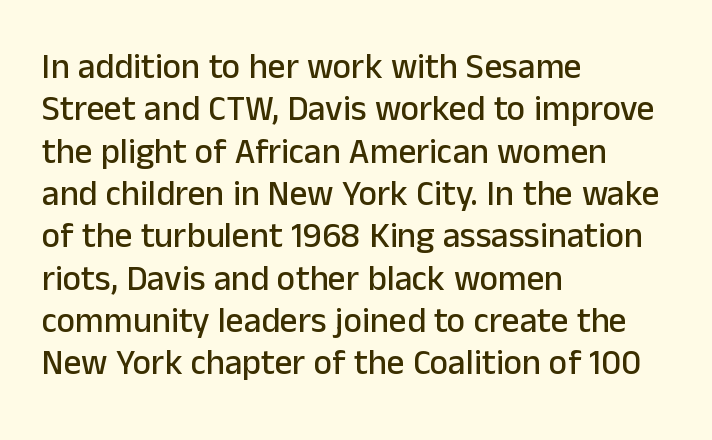
Q: Is the text italic (slanted)? A: No, it is upright.
Q: Is the typeface a serif or a sans-serif typeface? A: Sans-serif.
Q: Is the text underlined? A: No.
Q: How is the paragraph aligned? A: Left-aligned.
Q: Is the spacing between letters normal or unusually wide? A: Normal.
Q: Width (condensed, normal, or wide)? A: Normal.
Q: Stroke contrast? A: Low.
Q: x-height? A: Medium.
Q: Monospaced? A: No.
